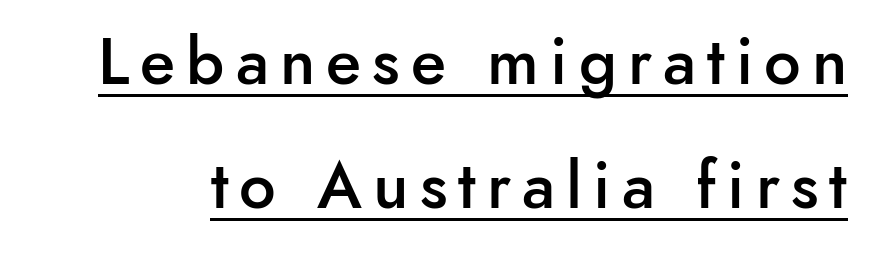
This sample uses a sans-serif face. Each letter keeps its own natural width here, so spacing adapts to shape. The specimen includes a rule beneath the text block's lines. A great deal of white space separates one row of letters from the next. The font is running at a semibold setting, under full bold.
